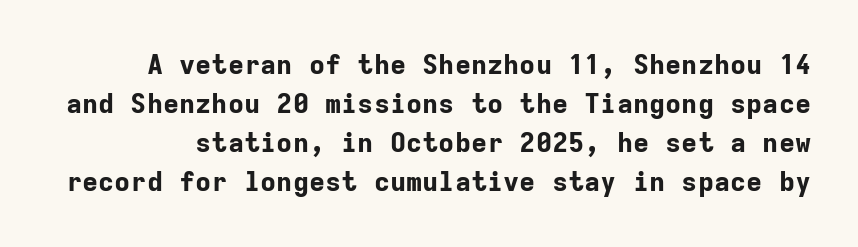
The image shows 27 px bold type, upright; set normal line spacing (1.45x), normal letter spacing, not underlined.
